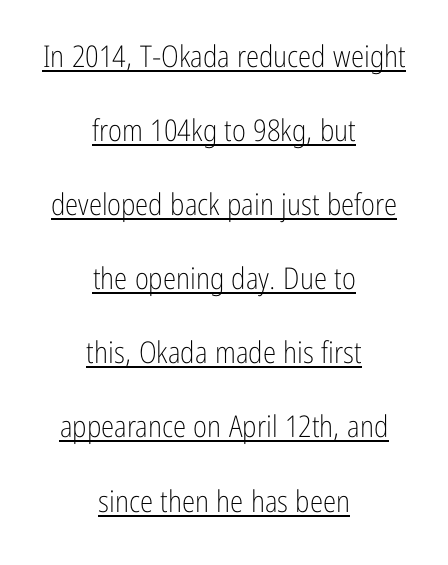
{"serif": "no", "italic": "no", "bold": "no", "weight": "light", "width": "condensed", "stroke_contrast": "low", "x_height": "medium", "monospaced": "no", "underline": "yes", "align": "center", "line_spacing": "loose", "line_spacing_ratio": 2.47, "letter_spacing": "normal", "letter_spacing_em": 0.0, "glyph_px": 30}
